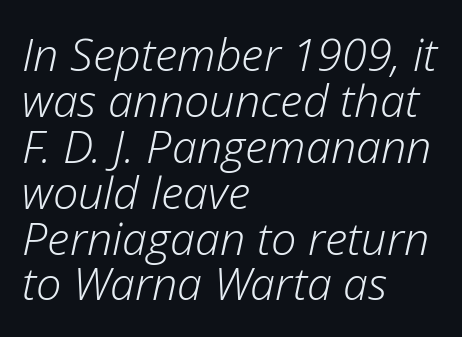
Students, observe: this is what under-led, compact text looks like. Left-aligned paragraph, ragged on the right. Quick note: italic. Nothing unusual about the tracking: characters are spaced as the font intends. Stem width sits at or under what a default text font uses. The space directly below the letters is spotless.
